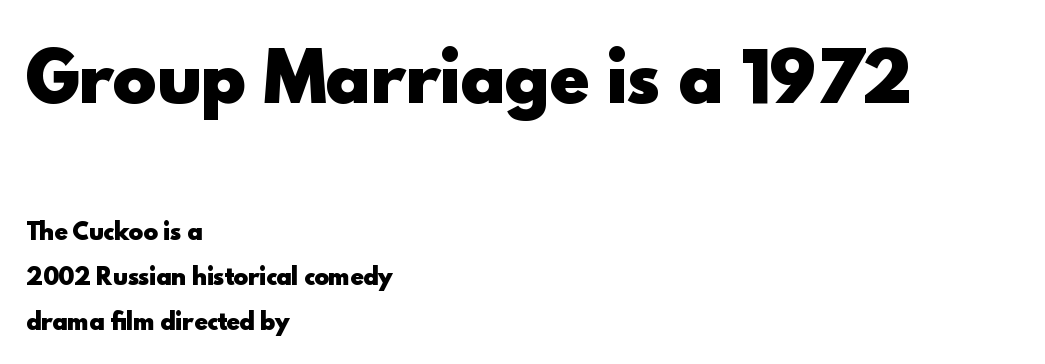
{"serif": "no", "italic": "no", "bold": "yes", "weight": "heavy", "width": "normal", "x_height": "small", "monospaced": "no", "underline": "no", "align": "left", "line_spacing": "loose", "line_spacing_ratio": 2.05, "letter_spacing": "normal", "letter_spacing_em": 0.0, "larger_block": "first", "size_ratio": 3.0, "glyph_px": 66}
